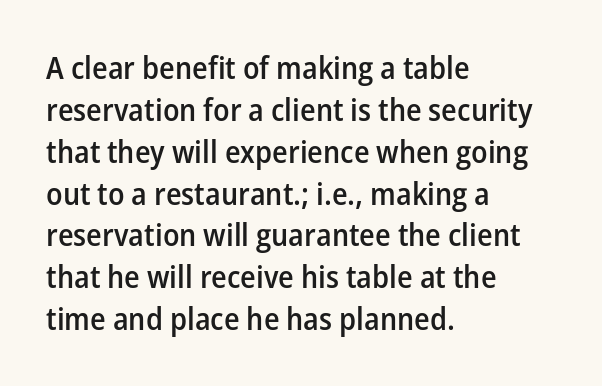
The image shows 31 px semibold sans-serif type, upright; set left-aligned, normal line spacing (1.35x), normal letter spacing, not underlined; low stroke contrast and a medium x-height.
